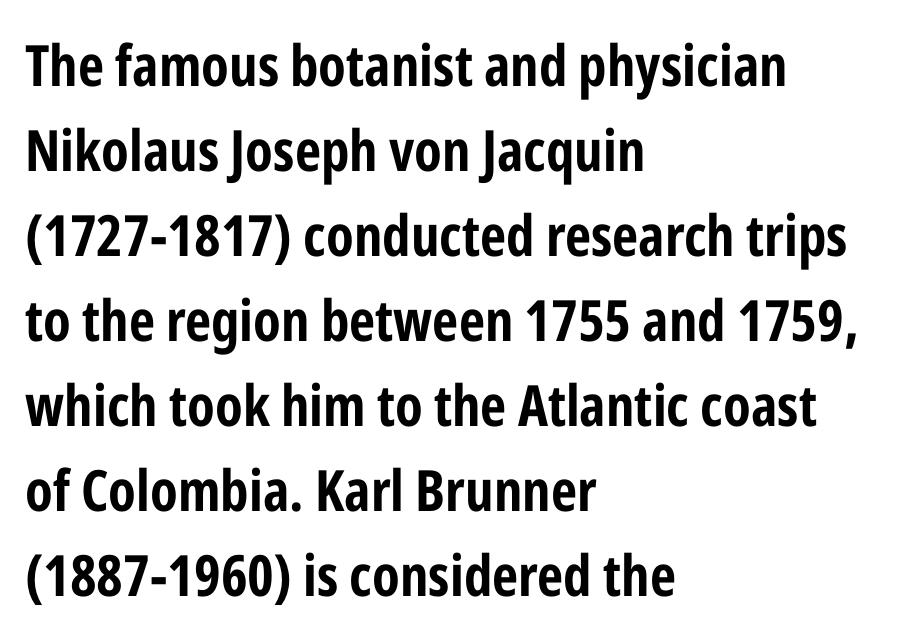
The image shows 57 px bold, condensed sans-serif type, upright; set left-aligned, normal line spacing (1.49x), normal letter spacing, not underlined; low stroke contrast and a medium x-height.
